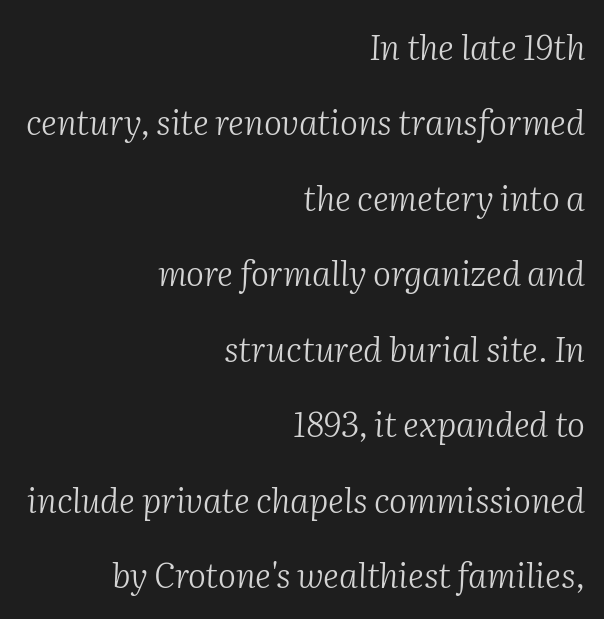
A typesetter would call this leading open, well beyond the default. The typeface has the unassuming heft of standard copy or less. In CSS terms this would be text-align: right. The text was rendered using a seriffed face with decorative stroke endings.
